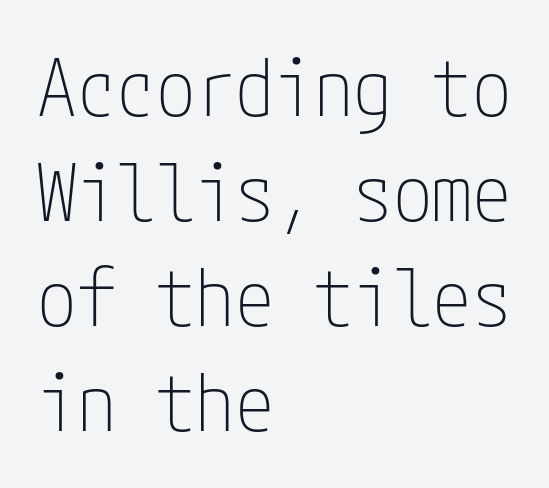
The image shows 79 px thin, condensed sans-serif type, upright; set left-aligned, normal line spacing (1.33x), normal letter spacing, not underlined; low stroke contrast and a medium x-height.
